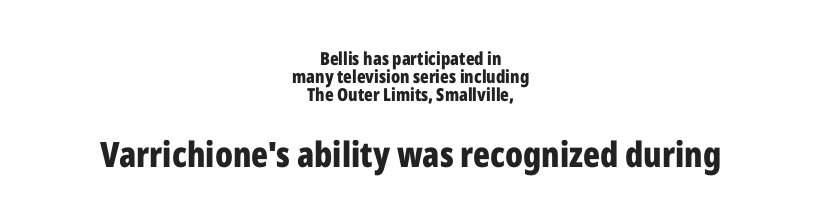
The image shows 35 px bold, condensed sans-serif type, upright; set centered, tight line spacing (0.99x), normal letter spacing, not underlined; the second (bottom) block is 1.94x larger; low stroke contrast and a medium x-height.
